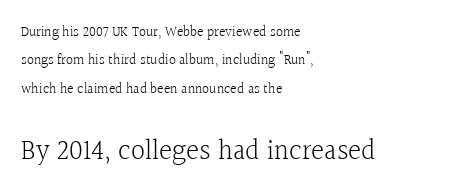
{"serif": "yes", "italic": "no", "bold": "no", "weight": "light", "width": "normal", "x_height": "medium", "monospaced": "no", "underline": "no", "align": "left", "line_spacing": "loose", "line_spacing_ratio": 2.03, "letter_spacing": "normal", "letter_spacing_em": 0.0, "larger_block": "second", "size_ratio": 2.0, "glyph_px": 28}
